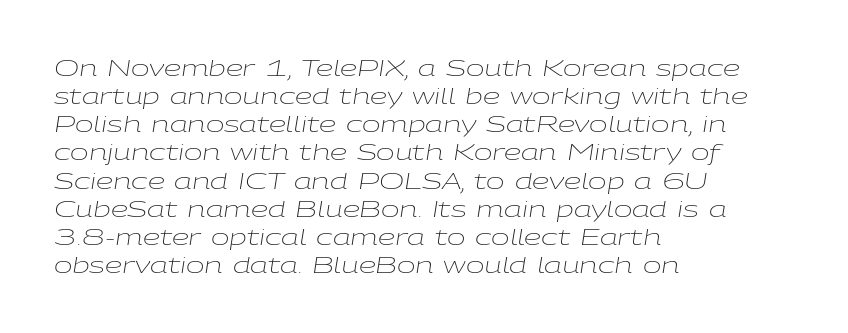
The image shows 22 px text type, italic (leaning right); set left-aligned, normal line spacing (1.28x), normal letter spacing, not underlined.
